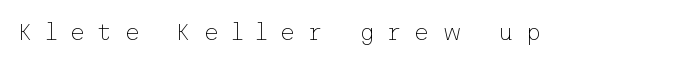
The image shows 24 px text type, upright; set unusually wide letter spacing (+0.5 em), not underlined.
